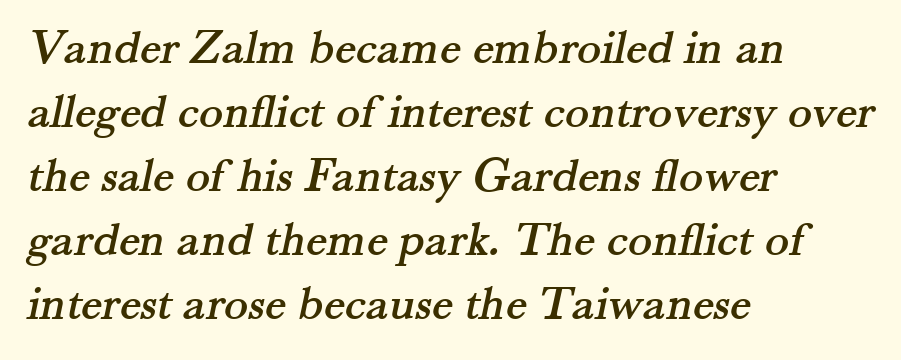
Q: Is the typeface a serif or a sans-serif typeface? A: Serif.
Q: Is the text underlined? A: No.
Q: How is the paragraph aligned? A: Left-aligned.
Q: Is the spacing between letters normal or unusually wide? A: Normal.
Q: Is the spacing between lines tight, normal or loose? A: Normal.
Q: Width (condensed, normal, or wide)? A: Normal.
Q: Stroke contrast? A: Medium.
Q: x-height? A: Small.
Q: Monospaced? A: No.
